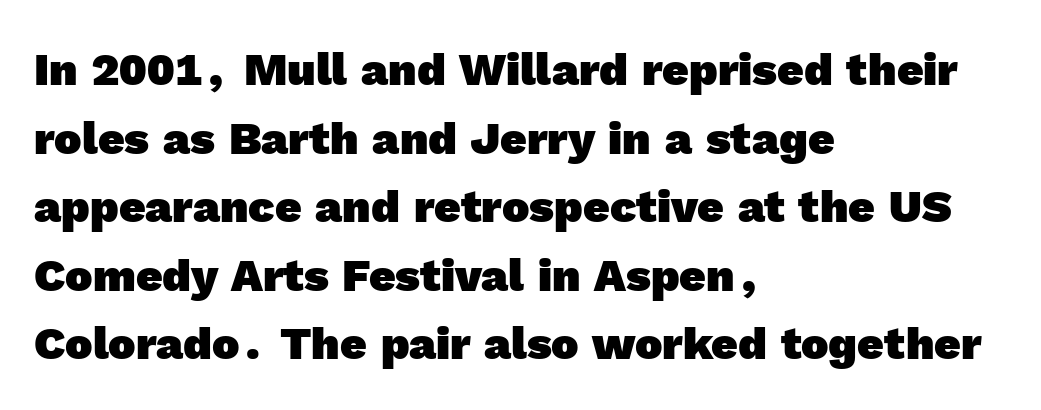
{"serif": "no", "bold": "yes", "weight": "heavy", "width": "normal", "x_height": "medium", "monospaced": "no", "underline": "no", "align": "left", "line_spacing": "normal", "line_spacing_ratio": 1.49, "letter_spacing": "normal", "letter_spacing_em": 0.0, "glyph_px": 46}
